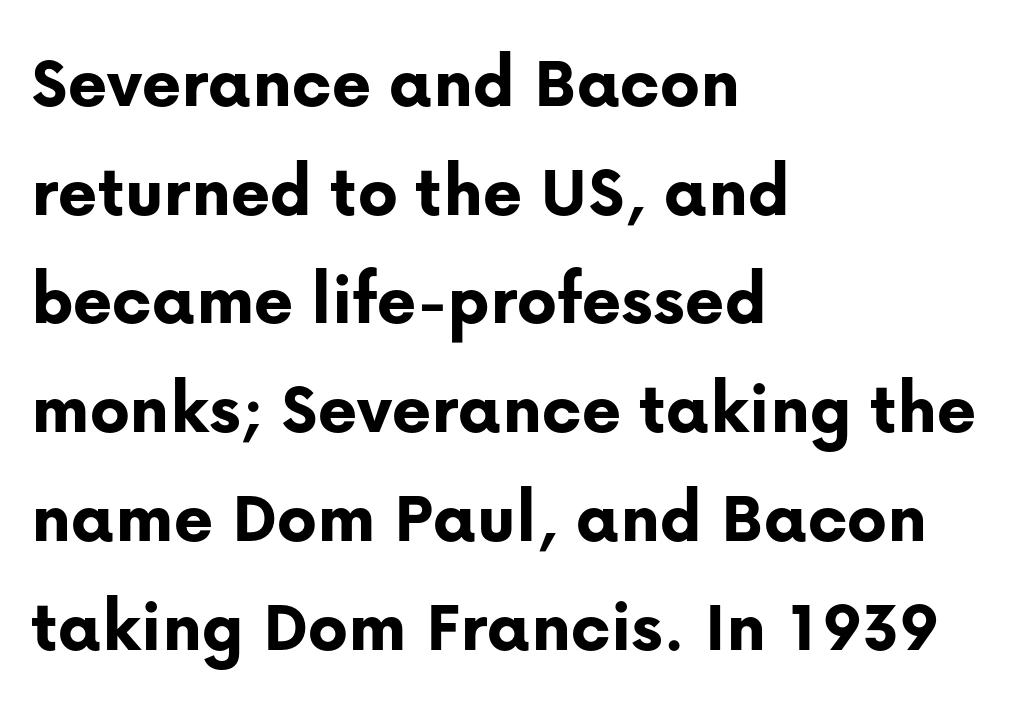
The image shows 75 px bold sans-serif type, upright; set left-aligned, normal line spacing (1.45x), normal letter spacing, not underlined; low stroke contrast and a medium x-height.
